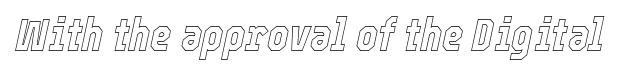
{"italic": "yes", "lean": "right", "slant_degrees": 12, "width": "condensed", "x_height": "medium", "monospaced": "no", "underline": "no", "letter_spacing": "normal", "letter_spacing_em": 0.0, "glyph_px": 46}
